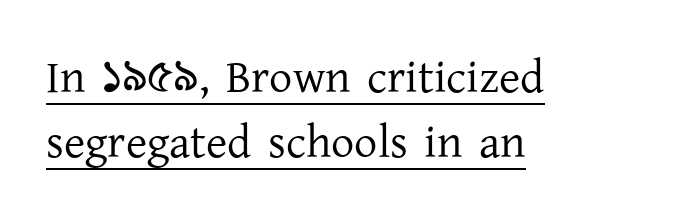
The image shows 46 px regular-weight serif type, upright; set left-aligned, normal line spacing (1.41x), normal letter spacing, underlined; low stroke contrast and a medium x-height.
